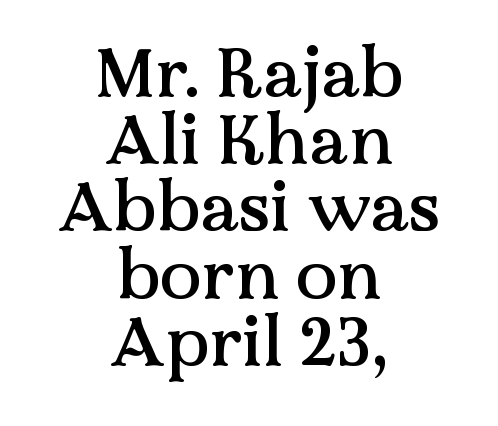
Q: Is the text italic (slanted)? A: No, it is upright.
Q: Is the typeface a serif or a sans-serif typeface? A: Serif.
Q: Is the text underlined? A: No.
Q: How is the paragraph aligned? A: Centered.
Q: Is the spacing between letters normal or unusually wide? A: Normal.
Q: Is the spacing between lines tight, normal or loose? A: Tight.
Q: Width (condensed, normal, or wide)? A: Normal.
Q: Stroke contrast? A: Medium.
Q: x-height? A: Medium.
Q: Monospaced? A: No.
